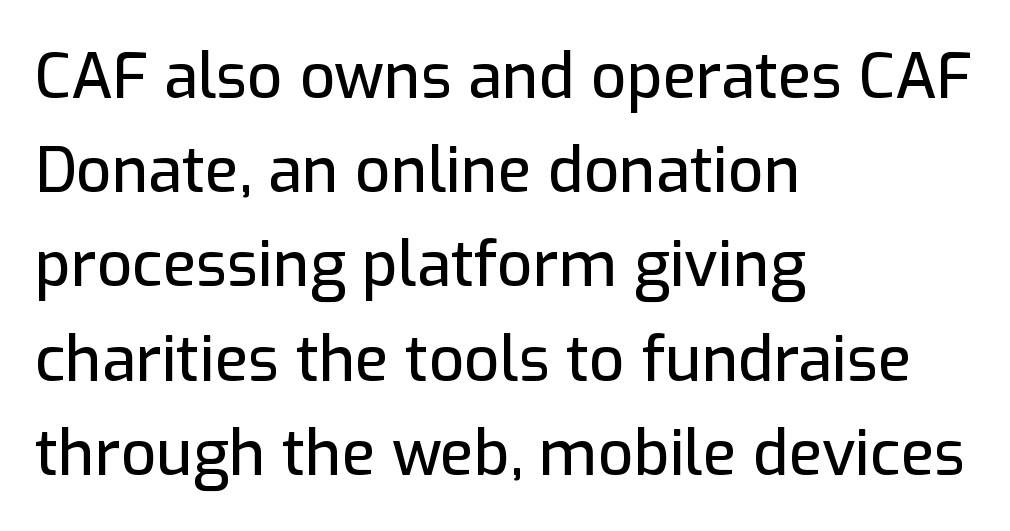
Q: Is the text italic (slanted)? A: No, it is upright.
Q: Is the typeface a serif or a sans-serif typeface? A: Sans-serif.
Q: Is the text underlined? A: No.
Q: How is the paragraph aligned? A: Left-aligned.
Q: Is the spacing between letters normal or unusually wide? A: Normal.
Q: Is the spacing between lines tight, normal or loose? A: Normal.
Q: Width (condensed, normal, or wide)? A: Normal.
Q: Stroke contrast? A: Low.
Q: x-height? A: Medium.
Q: Monospaced? A: No.
